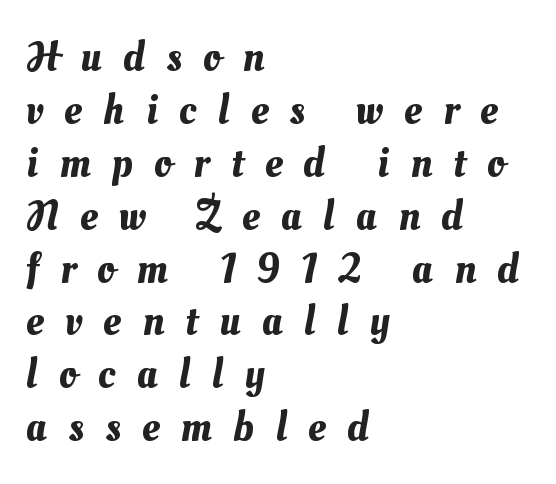
{"width": "normal", "stroke_contrast": "medium", "x_height": "small", "monospaced": "no", "underline": "no", "align": "left", "line_spacing_ratio": 1.23, "letter_spacing": "wide", "letter_spacing_em": 0.5, "glyph_px": 43}
